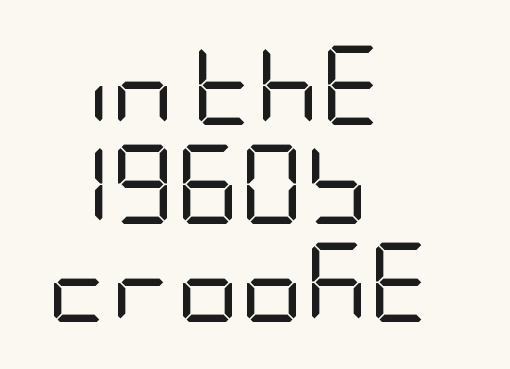
Italic? Not at all — the glyphs are vertical. Classification — sans serif. A normal amount of white space separates one row of letters from the next. No letter is thick-stroked: the sample isn't bold. Alignment: flush left.
